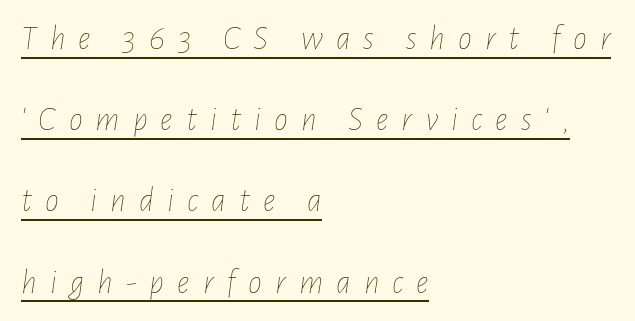
Loosely led — the rows are spread out. Glyph-to-glyph distance is far greater than everyday printed text. The typeface has the unassuming heft of standard copy or less. A typesetter would call this proportional, since set widths differ per character. Does the lettering tilt? It does — this is italic.
